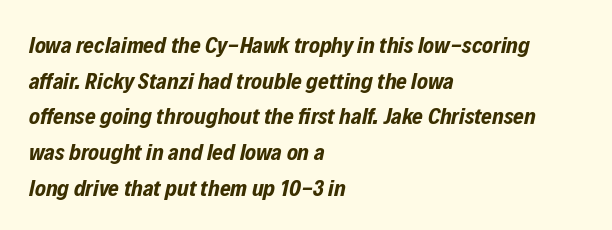
The image shows 23 px bold type, italic (leaning right); set left-aligned, normal line spacing (1.55x), normal letter spacing, not underlined.
